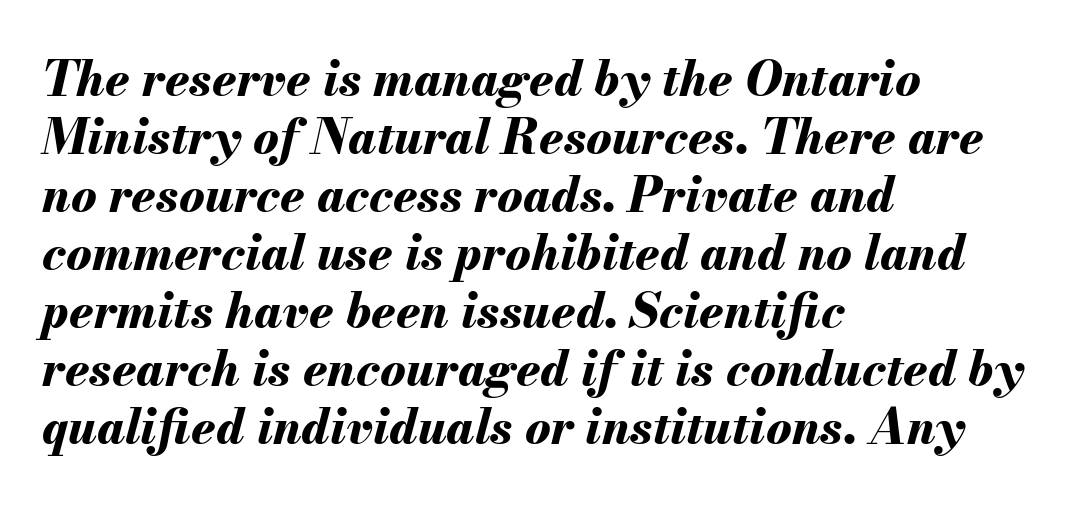
The image shows 48 px bold type, italic (leaning right); set left-aligned, line spacing 1.21x, normal letter spacing, not underlined; medium stroke contrast and a small x-height.
